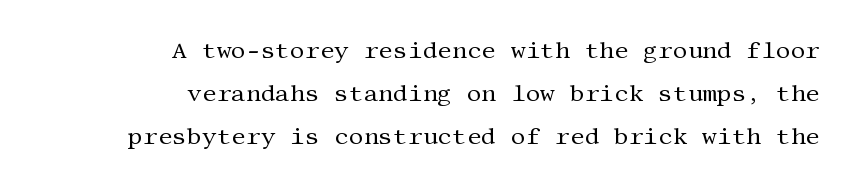
Q: Is the text bold? A: No.
Q: Is the text italic (slanted)? A: No, it is upright.
Q: Is the text underlined? A: No.
Q: How is the paragraph aligned? A: Right-aligned.
Q: Is the spacing between letters normal or unusually wide? A: Normal.
